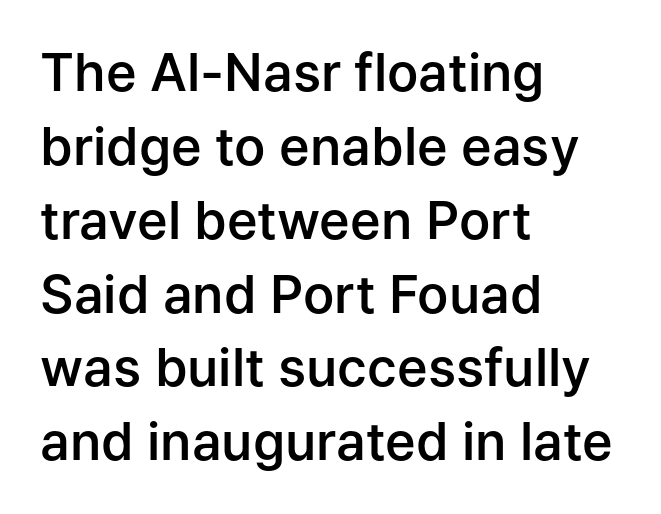
Q: Is the text bold? A: Semi-bold.
Q: Is the text italic (slanted)? A: No, it is upright.
Q: Is the typeface a serif or a sans-serif typeface? A: Sans-serif.
Q: Is the text underlined? A: No.
Q: How is the paragraph aligned? A: Left-aligned.
Q: Is the spacing between letters normal or unusually wide? A: Normal.
Q: Is the spacing between lines tight, normal or loose? A: Normal.
Q: Width (condensed, normal, or wide)? A: Normal.
Q: Stroke contrast? A: Low.
Q: x-height? A: Medium.
Q: Monospaced? A: No.
